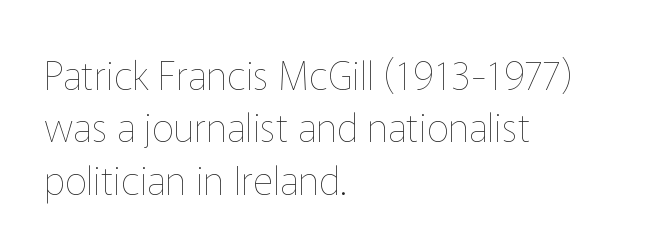
{"italic": "no", "bold": "no", "weight": "thin", "width": "normal", "stroke_contrast": "low", "x_height": "medium", "monospaced": "no", "underline": "no", "align": "left", "line_spacing": "normal", "line_spacing_ratio": 1.34, "letter_spacing": "normal", "letter_spacing_em": 0.0, "glyph_px": 39}
